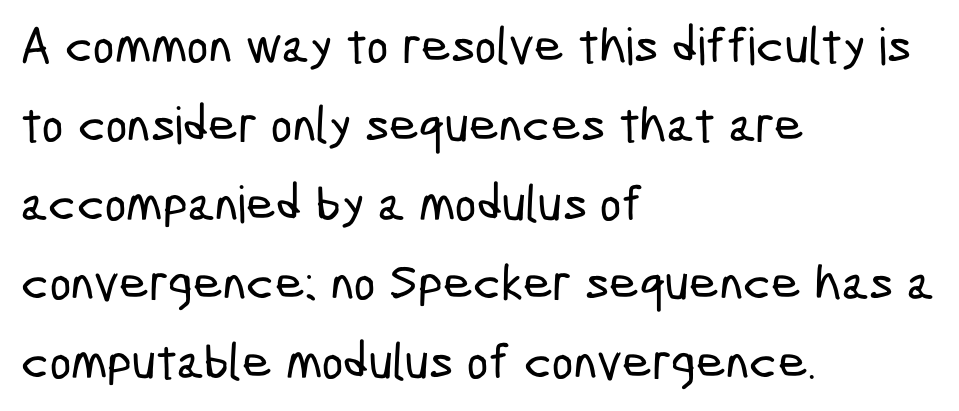
Q: Is the typeface a serif or a sans-serif typeface? A: Sans-serif.
Q: Is the text underlined? A: No.
Q: How is the paragraph aligned? A: Left-aligned.
Q: Is the spacing between letters normal or unusually wide? A: Normal.
Q: Is the spacing between lines tight, normal or loose? A: Normal.
Q: Width (condensed, normal, or wide)? A: Condensed.
Q: Stroke contrast? A: Low.
Q: x-height? A: Medium.
Q: Monospaced? A: No.
